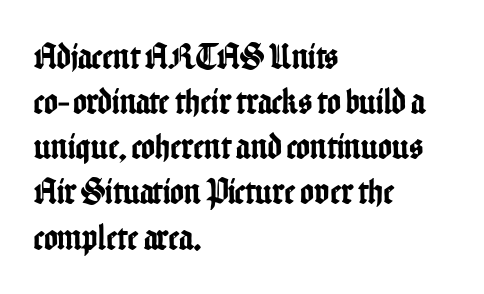
Q: Is the text italic (slanted)? A: No, it is upright.
Q: Is the typeface a serif or a sans-serif typeface? A: Sans-serif.
Q: Is the text underlined? A: No.
Q: How is the paragraph aligned? A: Left-aligned.
Q: Is the spacing between letters normal or unusually wide? A: Normal.
Q: Width (condensed, normal, or wide)? A: Condensed.
Q: Stroke contrast? A: Low.
Q: x-height? A: Medium.
Q: Monospaced? A: No.
